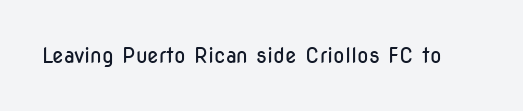
The passage shown is not underscored anywhere. The font's upright variant was chosen for this text. Stems here are at most as thick as an everyday book face. Observe the ordinary spacing: letters are neighbours, not strangers.
